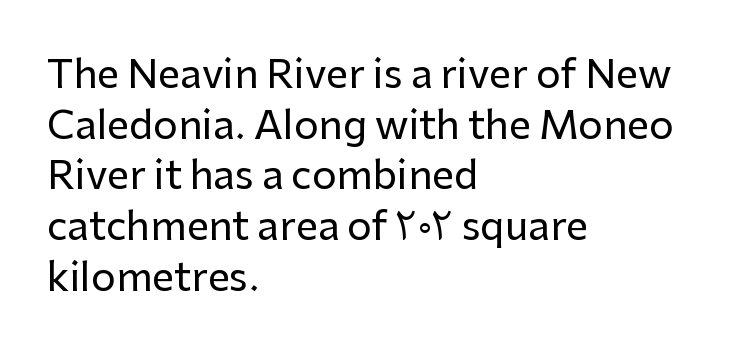
The image shows 39 px sans-serif type, upright; set left-aligned, normal line spacing (1.3x), normal letter spacing, not underlined; low stroke contrast and a medium x-height.
